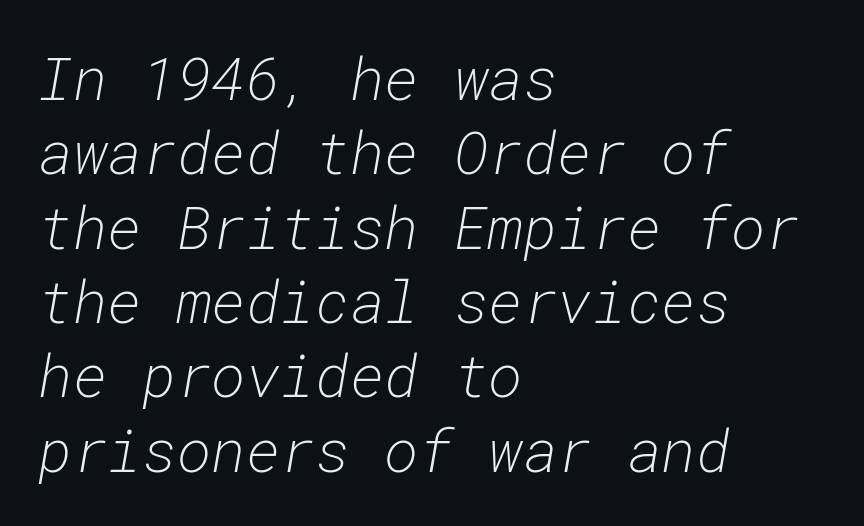
You could call the tracking neutral — neither tight nor loose. When letters slant like this, we call the style italic. The lines in this sample share a left origin and differ only in where they stop. Decoration check: the copy has no underline. Heft: none added — not bold.
